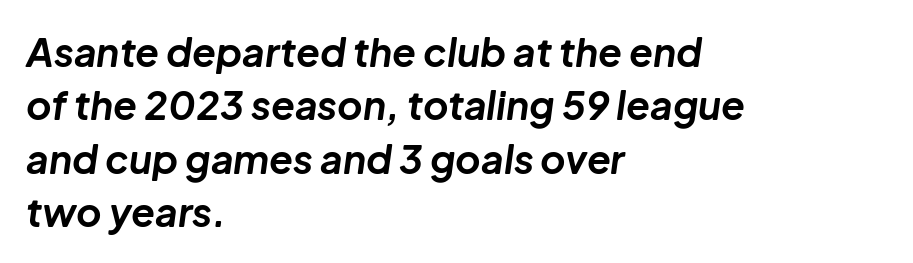
Q: Is the text bold? A: Yes.
Q: Is the text italic (slanted)? A: Yes, it leans right by about 8 degrees.
Q: Is the text underlined? A: No.
Q: How is the paragraph aligned? A: Left-aligned.
Q: Is the spacing between letters normal or unusually wide? A: Normal.
Q: Is the spacing between lines tight, normal or loose? A: Normal.
Q: Width (condensed, normal, or wide)? A: Normal.
Q: Stroke contrast? A: Low.
Q: x-height? A: Medium.
Q: Monospaced? A: No.
